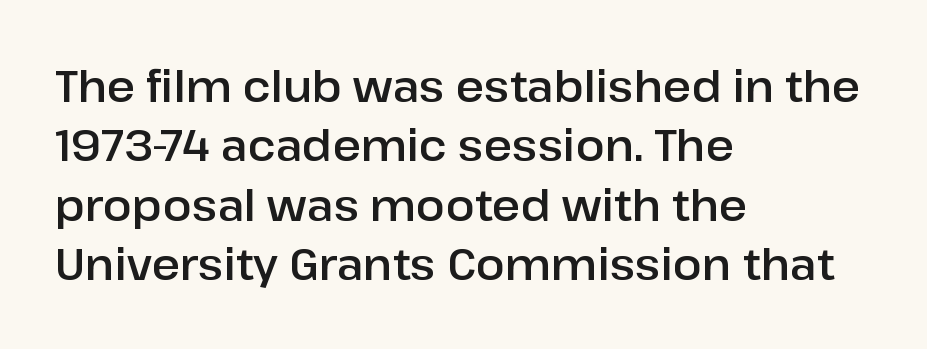
Posture: upright roman. Rows of type keep a routine distance in the vertical direction. Spacing between characters is what you'd get straight out of the box. Where is the straight margin? On the left.
